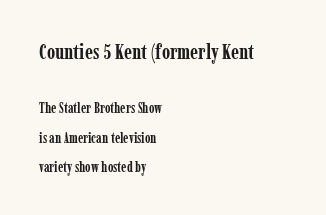
The image shows 21 px bold type, upright; set left-aligned, loose line spacing (2.08x), normal letter spacing, not underlined; the first (top) block is 1.5x larger.
